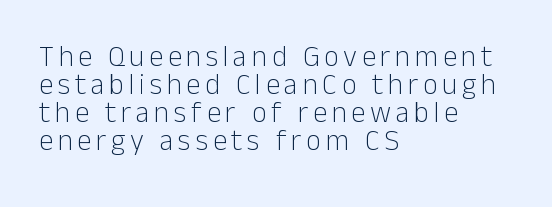
No extra ink here — the face is not bold. Interline gaps are noticeably narrow in this sample. Every character sits straight up, as roman type does. The string is rendered with underlining switched off. Check where the strokes stop: nothing finishes them off — pure sans.
